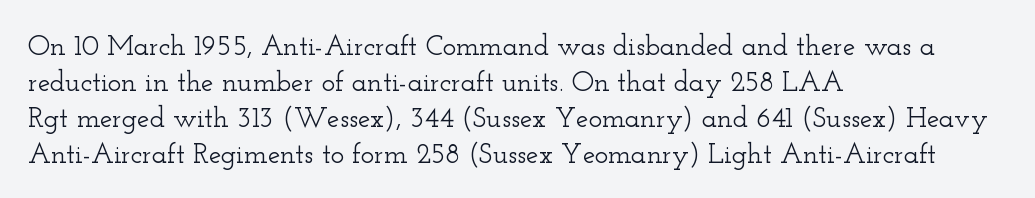
The face used here is rendered with its standard letterfit. Horizontally, the lines are justified to the leading edge only. This rendering features lettering with no underline. Note the varied advance widths — an 'i' is clearly narrower than an 'm'.
